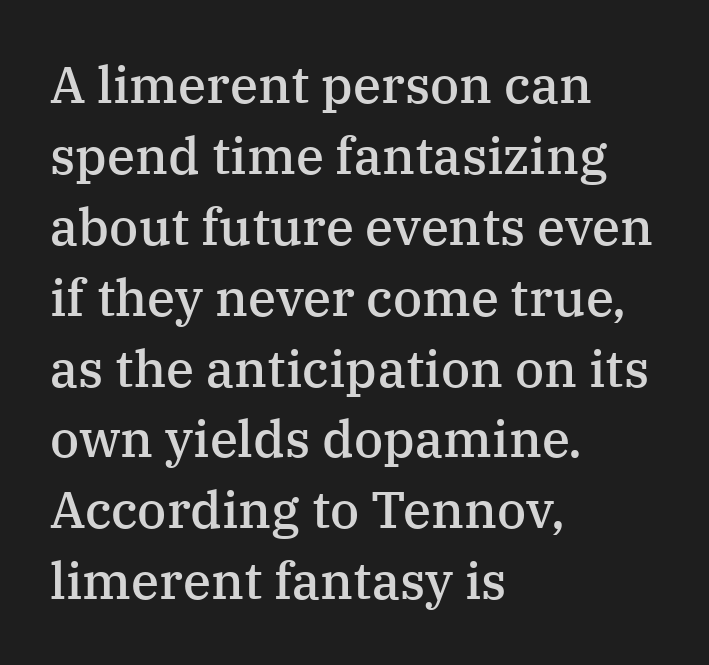
Q: Is the text bold? A: Semi-bold.
Q: Is the text italic (slanted)? A: No, it is upright.
Q: Is the typeface a serif or a sans-serif typeface? A: Serif.
Q: Is the text underlined? A: No.
Q: How is the paragraph aligned? A: Left-aligned.
Q: Is the spacing between letters normal or unusually wide? A: Normal.
Q: Is the spacing between lines tight, normal or loose? A: Normal.
Q: Width (condensed, normal, or wide)? A: Normal.
Q: Stroke contrast? A: Medium.
Q: x-height? A: Medium.
Q: Monospaced? A: No.
